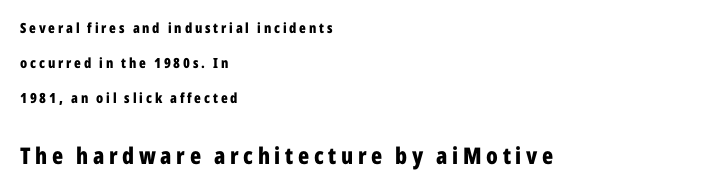
The image shows 23 px bold type, upright; set left-aligned, loose line spacing (2.49x), unusually wide letter spacing (+0.2 em), not underlined; the second (bottom) block is 1.64x larger.
